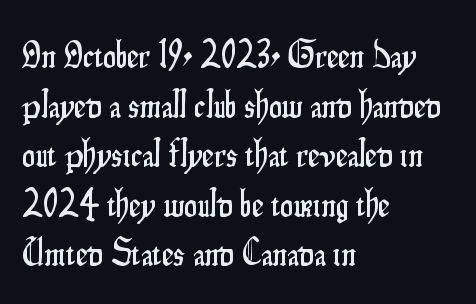
Caption: standard tracking, unaltered. Serif or sans? Sans — the stroke terminals are bare. Line starts are locked; line ends wander. A typesetter would call this leading conventional body-copy spacing. The letters stand upright; this is a roman face. Unmarked baselines from the first word to the last.
